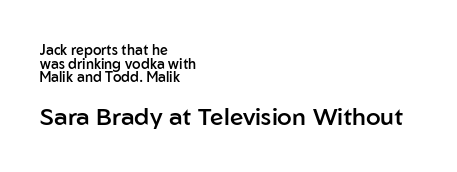
Q: Is the text bold? A: Semi-bold.
Q: Is the text italic (slanted)? A: No, it is upright.
Q: Is the text underlined? A: No.
Q: How is the paragraph aligned? A: Left-aligned.
Q: Is the spacing between letters normal or unusually wide? A: Normal.
Q: Is the spacing between lines tight, normal or loose? A: Tight.
Q: Which block of text is set in a larger size, the first (top) or the second (bottom)? A: The second (bottom) one.
